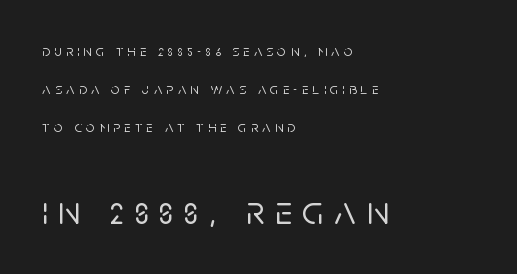
{"serif": "no", "italic": "no", "width": "normal", "stroke_contrast": "low", "x_height": "large", "monospaced": "no", "underline": "no", "align": "left", "line_spacing": "loose", "line_spacing_ratio": 2.38, "letter_spacing": "wide", "letter_spacing_em": 0.26, "larger_block": "second", "size_ratio": 2.56, "glyph_px": 41}
